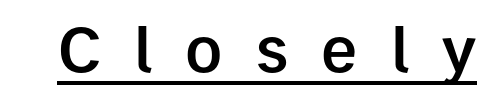
{"serif": "no", "italic": "no", "bold": "semi", "weight": "semibold", "width": "normal", "stroke_contrast": "low", "x_height": "medium", "monospaced": "no", "underline": "yes", "letter_spacing": "wide", "letter_spacing_em": 0.49, "glyph_px": 68}
